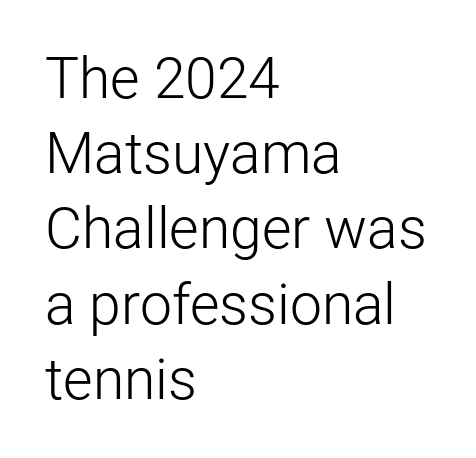
Q: Is the text bold? A: No.
Q: Is the text italic (slanted)? A: No, it is upright.
Q: Is the typeface a serif or a sans-serif typeface? A: Sans-serif.
Q: Is the text underlined? A: No.
Q: How is the paragraph aligned? A: Left-aligned.
Q: Is the spacing between letters normal or unusually wide? A: Normal.
Q: Is the spacing between lines tight, normal or loose? A: Normal.
Q: Width (condensed, normal, or wide)? A: Normal.
Q: Stroke contrast? A: Low.
Q: x-height? A: Medium.
Q: Monospaced? A: No.
